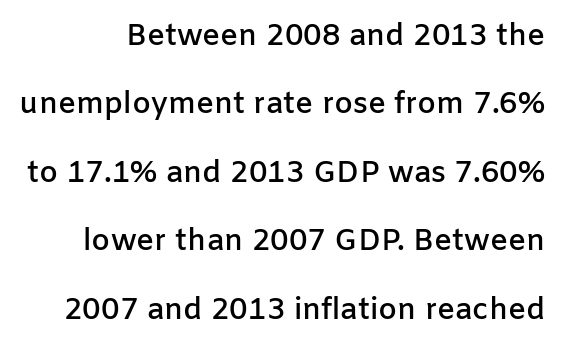
{"serif": "no", "italic": "no", "bold": "semi", "weight": "semibold", "width": "normal", "stroke_contrast": "low", "x_height": "medium", "monospaced": "no", "underline": "no", "line_spacing": "loose", "line_spacing_ratio": 2.28, "letter_spacing": "normal", "letter_spacing_em": 0.0, "glyph_px": 30}
